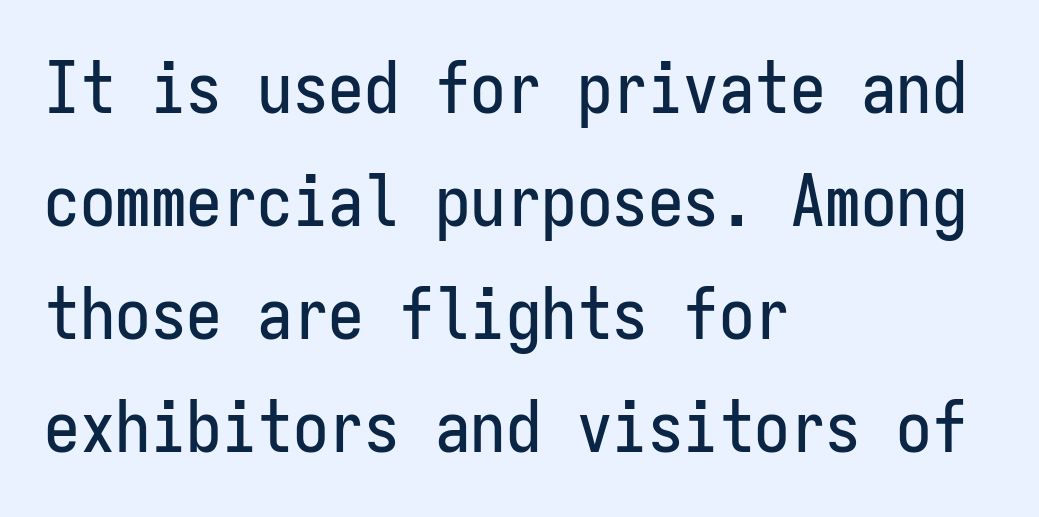
Notice how the stems are strictly vertical — no italics here. Note the uniform advance width — an 'i' takes as much space as an 'm'. The string is rendered with underlining switched off. Standard letterfit; no display-style spreading of the glyphs. The paragraph shown leans on its left margin. Whoever set this chose a conventional vertical rhythm.
